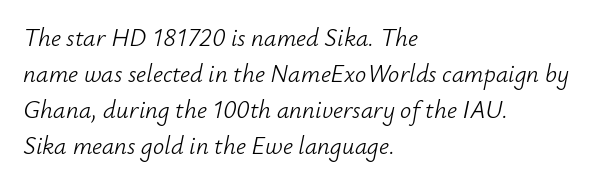
Q: Is the text bold? A: No.
Q: Is the text italic (slanted)? A: Yes, it leans right by about 12 degrees.
Q: Is the text underlined? A: No.
Q: How is the paragraph aligned? A: Left-aligned.
Q: Is the spacing between letters normal or unusually wide? A: Normal.
Q: Is the spacing between lines tight, normal or loose? A: Normal.
